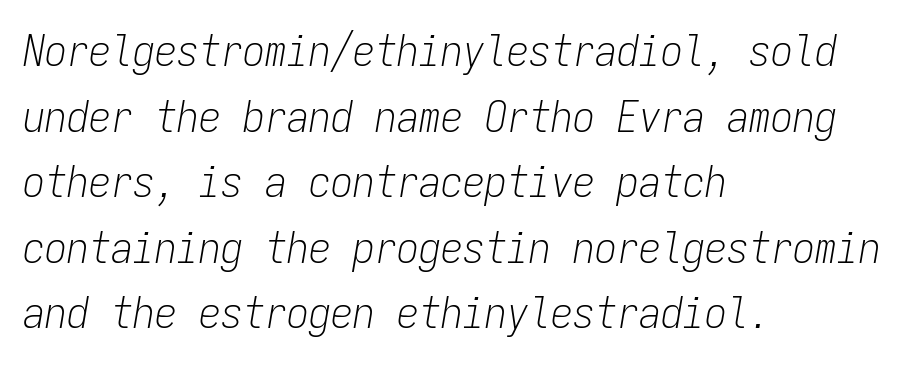
{"italic": "yes", "lean": "right", "slant_degrees": 9, "bold": "no", "weight": "light", "width": "condensed", "stroke_contrast": "low", "x_height": "medium", "monospaced": "yes", "underline": "no", "align": "left", "line_spacing": "normal", "line_spacing_ratio": 1.49, "letter_spacing": "normal", "letter_spacing_em": 0.0, "glyph_px": 44}
